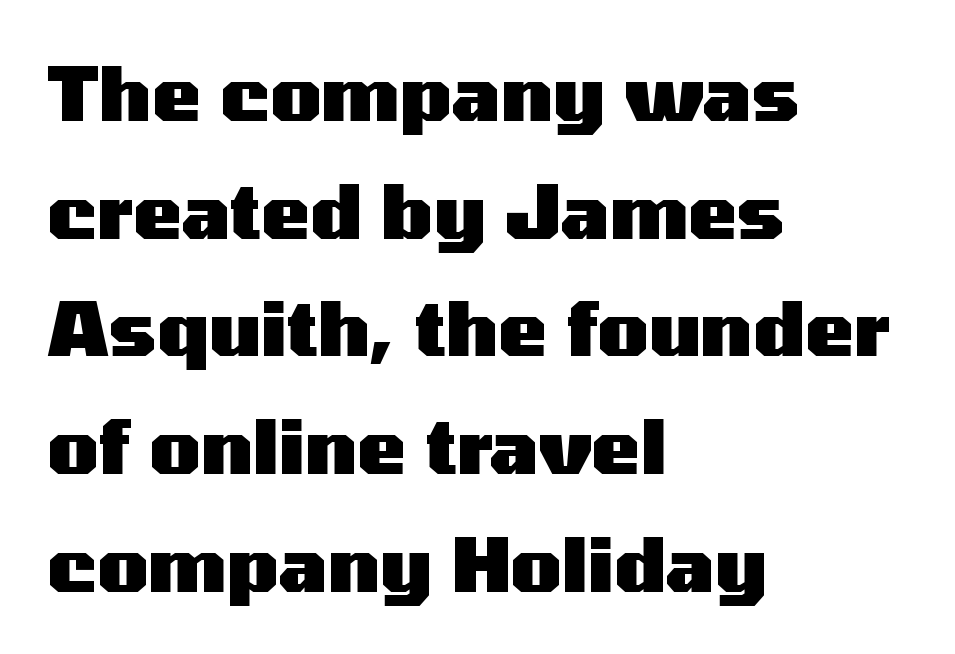
Visually the block forms a straight wall on the left and a jagged coastline on the right. Caption: standard tracking, unaltered. You could not count columns in this text — the font is proportionally spaced. Typographically, this falls in the sans-serif category.
